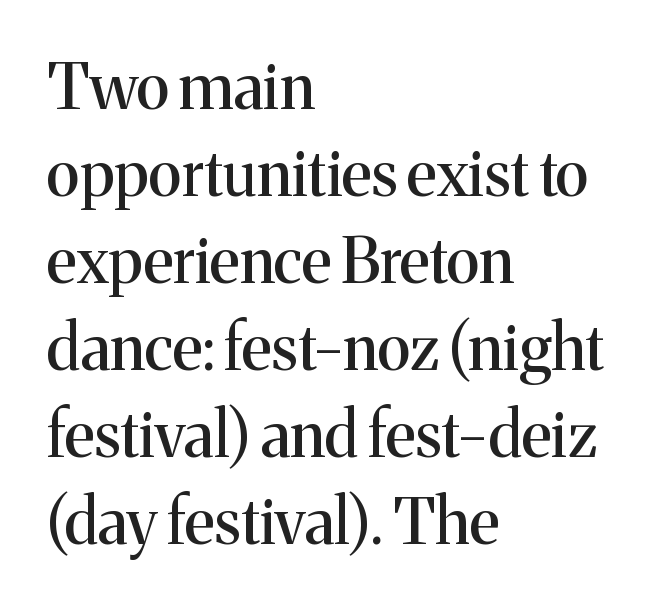
{"serif": "yes", "italic": "no", "width": "normal", "stroke_contrast": "medium", "x_height": "medium", "monospaced": "no", "underline": "no", "align": "left", "line_spacing": "normal", "line_spacing_ratio": 1.38, "letter_spacing": "normal", "letter_spacing_em": 0.0, "glyph_px": 63}
